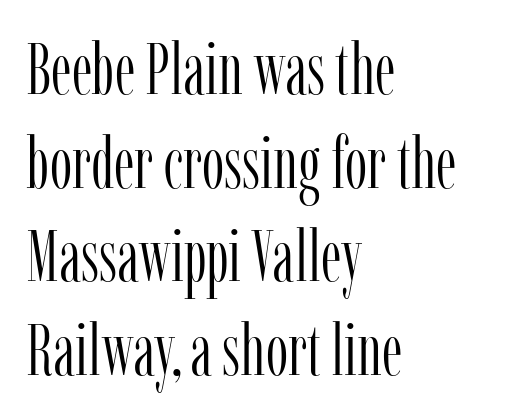
The image shows 71 px light, condensed serif type, upright; set left-aligned, normal line spacing (1.32x), normal letter spacing, not underlined; low stroke contrast and a medium x-height.
